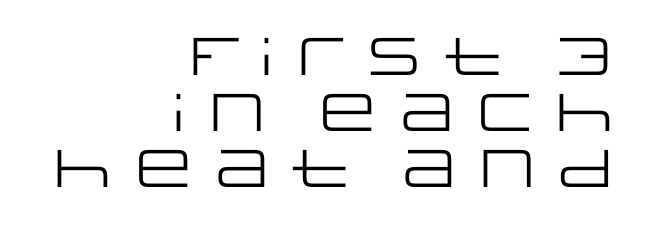
{"serif": "no", "italic": "no", "bold": "no", "weight": "regular", "width": "wide", "stroke_contrast": "low", "x_height": "large", "monospaced": "no", "underline": "no", "align": "right", "line_spacing": "tight", "line_spacing_ratio": 1.06, "letter_spacing": "normal", "letter_spacing_em": 0.0, "glyph_px": 53}
